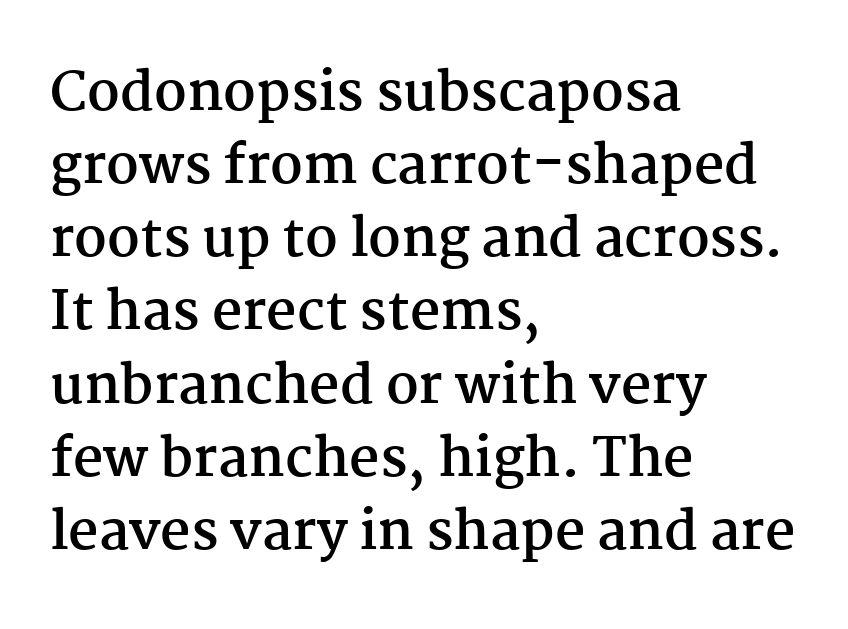
The image shows 53 px semibold serif type, upright; set left-aligned, normal line spacing (1.38x), normal letter spacing, not underlined; medium stroke contrast and a medium x-height.
